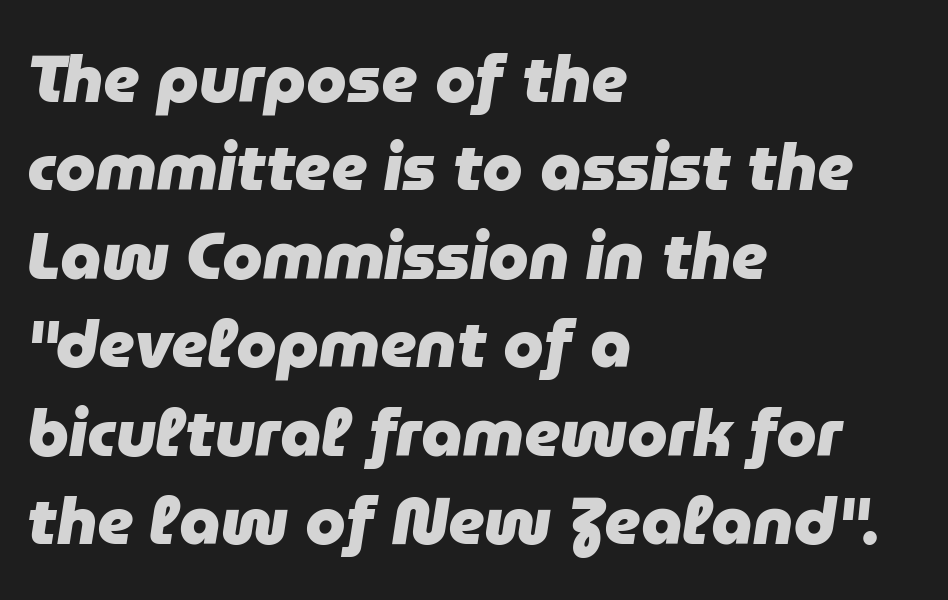
An italicized treatment has been applied to the whole sample. Standard letterfit; no display-style spreading of the glyphs. Weight check: bold — yes, fully. Looks like regular typesetting: each glyph gets only the width it needs. Layout note: lines flush left. Only glyphs here, with clear space below each row.
